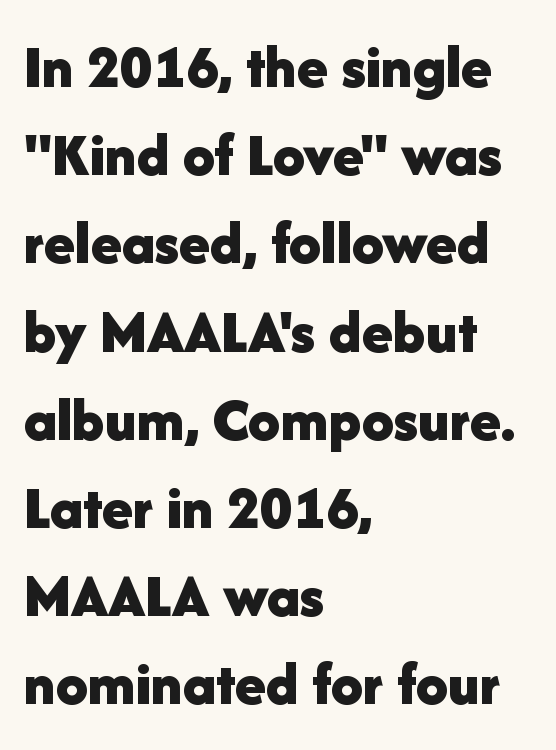
The image shows 63 px bold sans-serif type, upright; set left-aligned, normal line spacing (1.4x), normal letter spacing, not underlined; low stroke contrast and a medium x-height.
